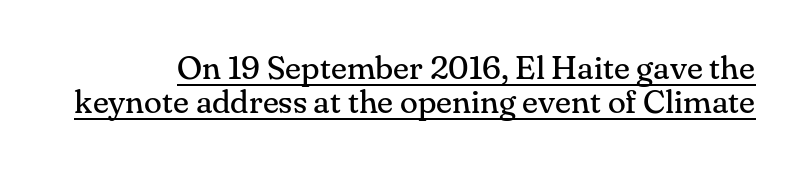
The image shows 33 px regular-weight serif type, upright; set tight line spacing (1.04x), normal letter spacing, underlined; medium stroke contrast and a small x-height.
